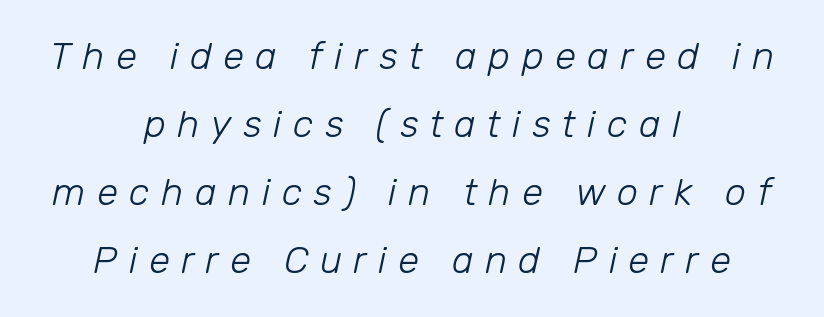
The image shows 38 px light type, italic (leaning right); set centered, line spacing 1.79x, unusually wide letter spacing (+0.3 em), not underlined; low stroke contrast and a medium x-height.
